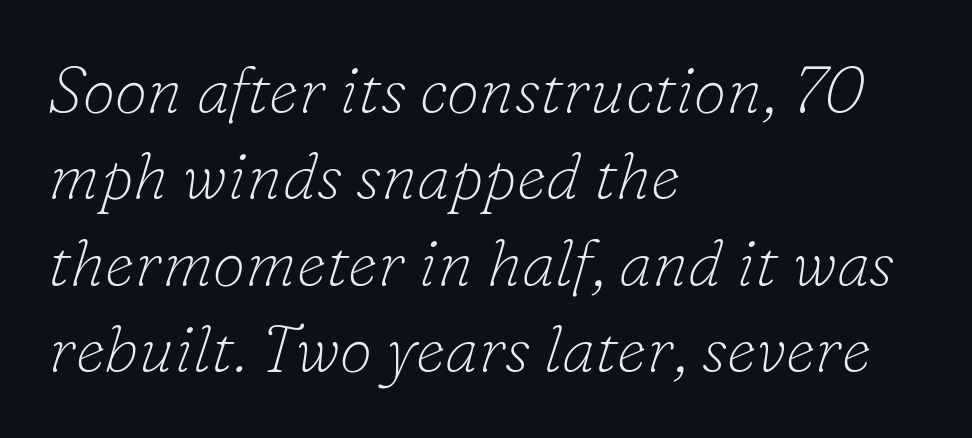
Q: Is the text bold? A: No.
Q: Is the text italic (slanted)? A: Yes, it leans right by about 16 degrees.
Q: Is the typeface a serif or a sans-serif typeface? A: Serif.
Q: Is the text underlined? A: No.
Q: How is the paragraph aligned? A: Left-aligned.
Q: Is the spacing between letters normal or unusually wide? A: Normal.
Q: Is the spacing between lines tight, normal or loose? A: Normal.
Q: Width (condensed, normal, or wide)? A: Normal.
Q: Stroke contrast? A: Low.
Q: x-height? A: Small.
Q: Monospaced? A: No.
